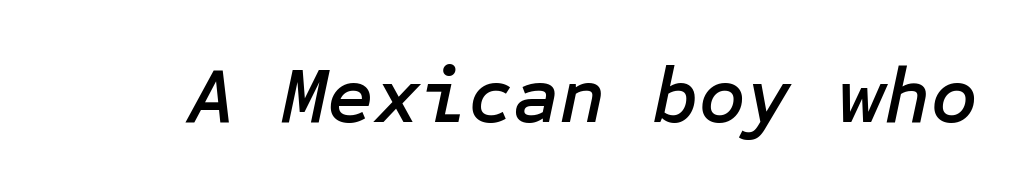
The image shows 80 px text type, italic (leaning right); set normal letter spacing, not underlined; low stroke contrast and a medium x-height.
